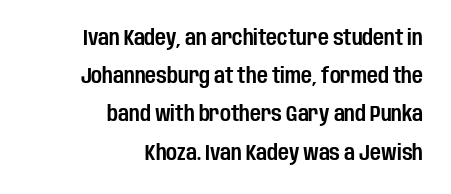
A typesetter would mark this as roman, not italic. Descenders hang freely into open space. Typeset ragged left — the right edge is the straight one. The gaps between neighbouring characters are ordinary and unremarkable.
